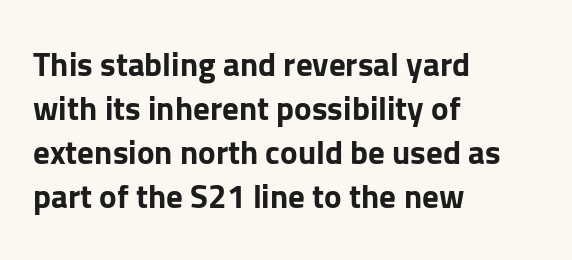
{"serif": "no", "italic": "no", "bold": "yes", "weight": "bold", "width": "normal", "stroke_contrast": "low", "x_height": "medium", "monospaced": "no", "underline": "no", "align": "left", "line_spacing": "normal", "line_spacing_ratio": 1.33, "letter_spacing": "normal", "letter_spacing_em": 0.0, "glyph_px": 33}
